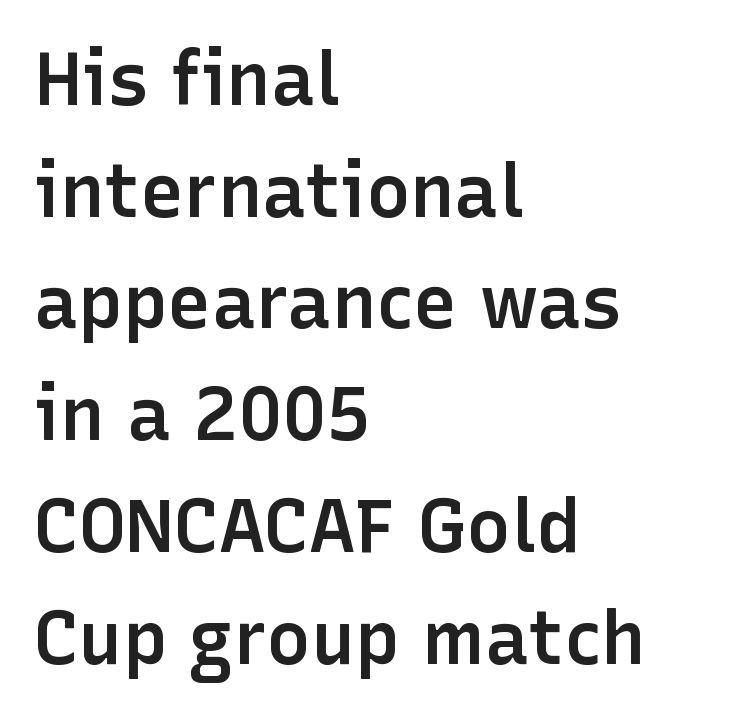
{"serif": "no", "italic": "no", "bold": "semi", "weight": "semibold", "width": "normal", "stroke_contrast": "low", "x_height": "medium", "monospaced": "no", "underline": "no", "align": "left", "line_spacing": "normal", "line_spacing_ratio": 1.51, "letter_spacing": "normal", "letter_spacing_em": 0.0, "glyph_px": 74}
